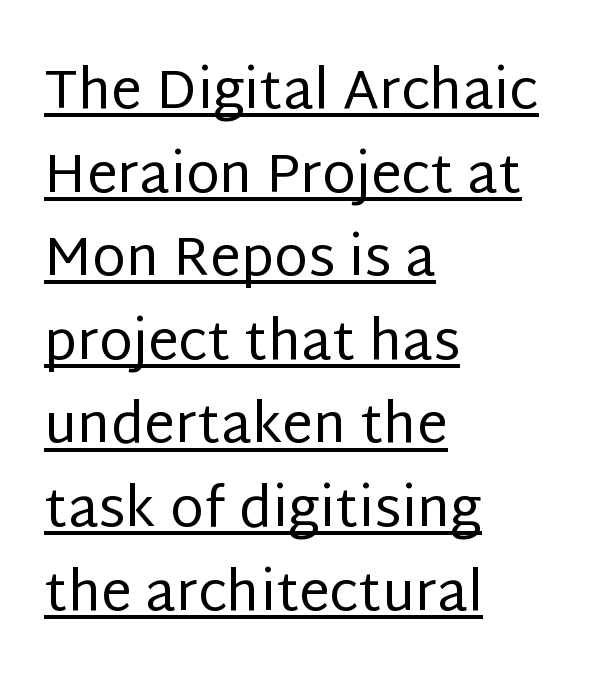
A continuous stroke trails under the words, as in a hyperlink. Summary of weight: not heavy and not bold. The lines sit at an ordinary, default distance from one another. The passage shown is typeset with a sans-serif family.
